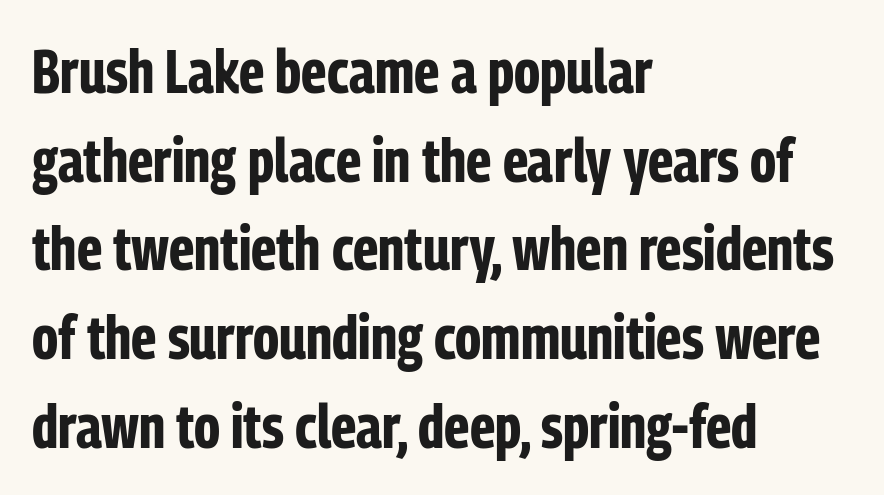
{"serif": "no", "italic": "no", "bold": "yes", "weight": "bold", "width": "condensed", "stroke_contrast": "low", "x_height": "medium", "monospaced": "no", "underline": "no", "align": "left", "line_spacing": "normal", "line_spacing_ratio": 1.43, "letter_spacing": "normal", "letter_spacing_em": 0.0, "glyph_px": 62}
